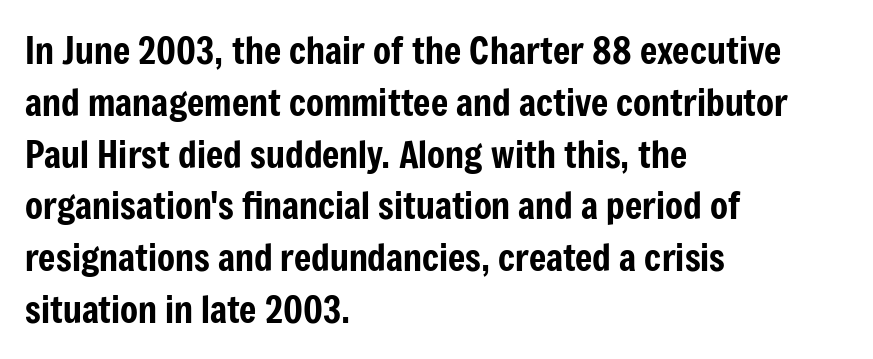
{"serif": "no", "italic": "no", "width": "condensed", "stroke_contrast": "low", "x_height": "medium", "monospaced": "no", "underline": "no", "align": "left", "line_spacing": "normal", "line_spacing_ratio": 1.4, "letter_spacing": "normal", "letter_spacing_em": 0.0, "glyph_px": 37}
